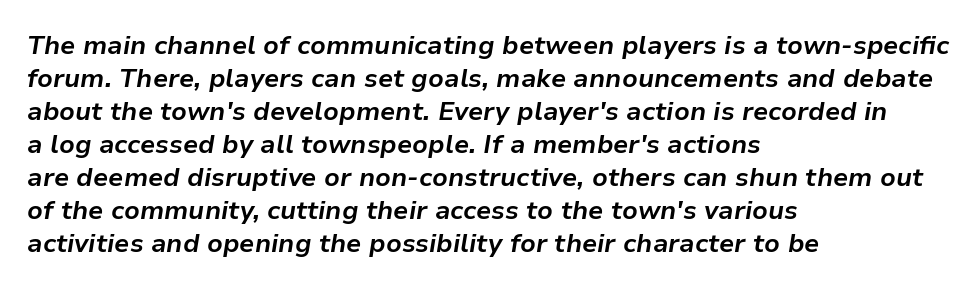
The gap between lines stays unmarked. Strokes here are thick enough to call this a true bold. This sample is left-justified, so line endings fall wherever the words run out. Does the leading feel generous? No, just average. The glyphs look as if they've been sheared to an angle. Letter spacing: default.
